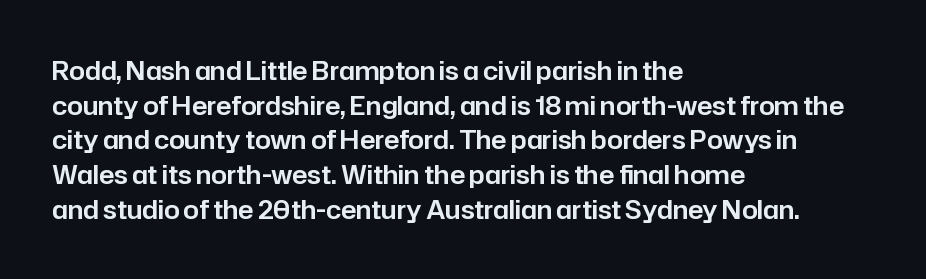
The image shows 25 px text type, upright; set left-aligned, normal line spacing (1.39x), normal letter spacing, not underlined.
